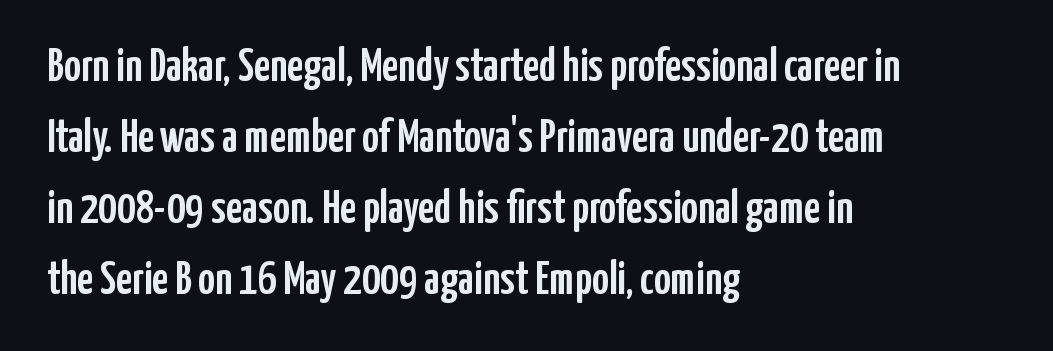
Q: Is the text italic (slanted)? A: No, it is upright.
Q: Is the typeface a serif or a sans-serif typeface? A: Sans-serif.
Q: Is the text underlined? A: No.
Q: How is the paragraph aligned? A: Left-aligned.
Q: Is the spacing between letters normal or unusually wide? A: Normal.
Q: Is the spacing between lines tight, normal or loose? A: Normal.
Q: Width (condensed, normal, or wide)? A: Condensed.
Q: Stroke contrast? A: Low.
Q: x-height? A: Medium.
Q: Monospaced? A: No.
